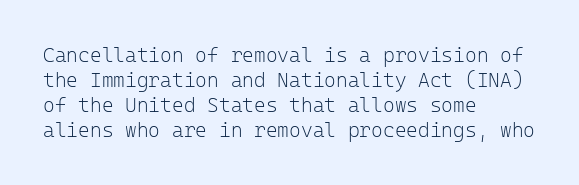
The image shows 20 px text type, upright; set left-aligned, normal line spacing (1.25x), normal letter spacing, not underlined.
